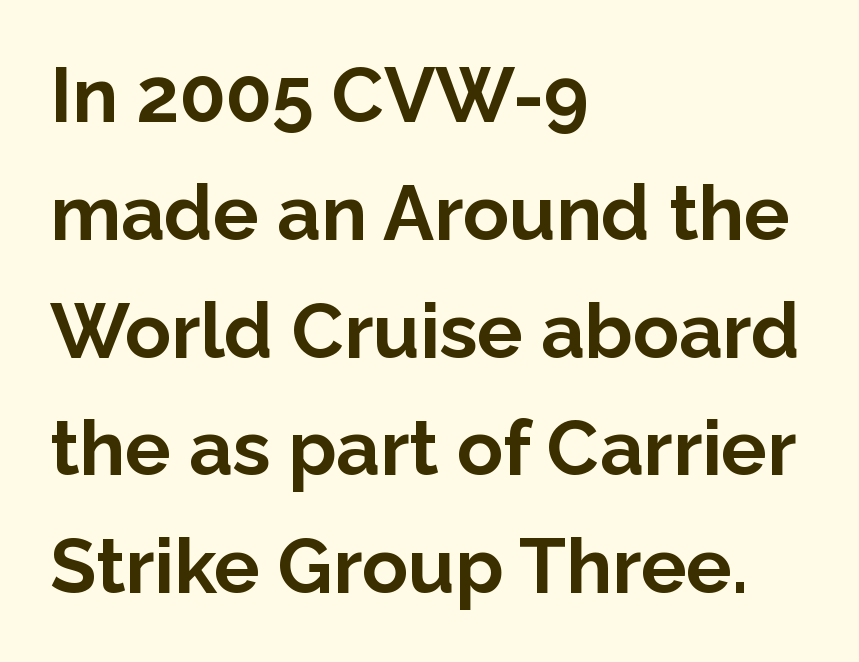
{"serif": "no", "italic": "no", "bold": "yes", "weight": "bold", "width": "normal", "stroke_contrast": "low", "x_height": "medium", "monospaced": "no", "underline": "no", "align": "left", "line_spacing": "normal", "line_spacing_ratio": 1.55, "letter_spacing": "normal", "letter_spacing_em": 0.0, "glyph_px": 76}
